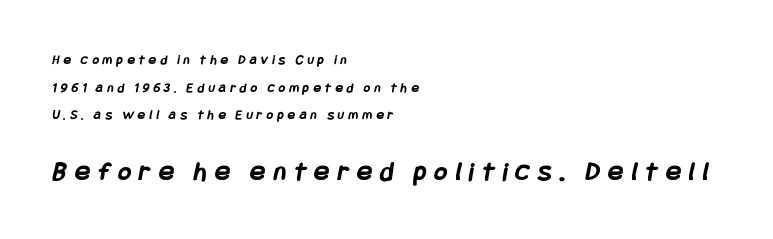
The image shows 28 px semibold, condensed sans-serif type; set left-aligned, loose line spacing (1.97x), unusually wide letter spacing (+0.3 em), not underlined; the second (bottom) block is 2.0x larger; low stroke contrast and a large x-height.
